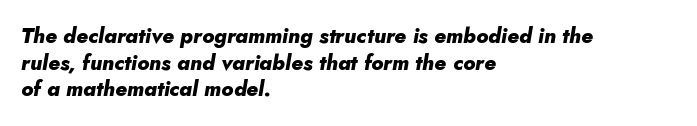
Left-aligned paragraph, ragged on the right. Rule under the text: the space is simply empty. The face used here has a pronounced slope to its letters. These words are printed bold, with thick strokes throughout. The horizontal fit of the characters is conventional and even. The line-height multiplier appears to be the usual default.
